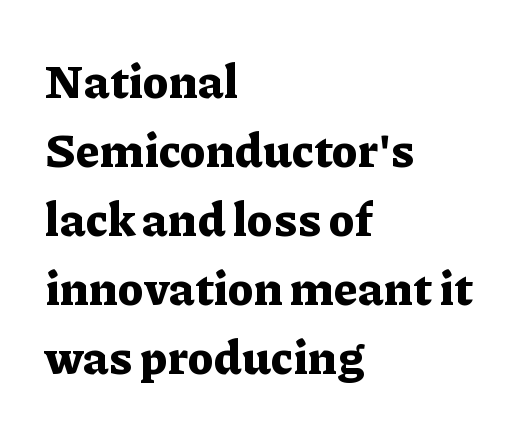
{"serif": "yes", "italic": "no", "bold": "yes", "weight": "bold", "width": "normal", "stroke_contrast": "low", "x_height": "medium", "monospaced": "no", "underline": "no", "align": "left", "line_spacing": "normal", "line_spacing_ratio": 1.47, "letter_spacing": "normal", "letter_spacing_em": 0.0, "glyph_px": 47}
